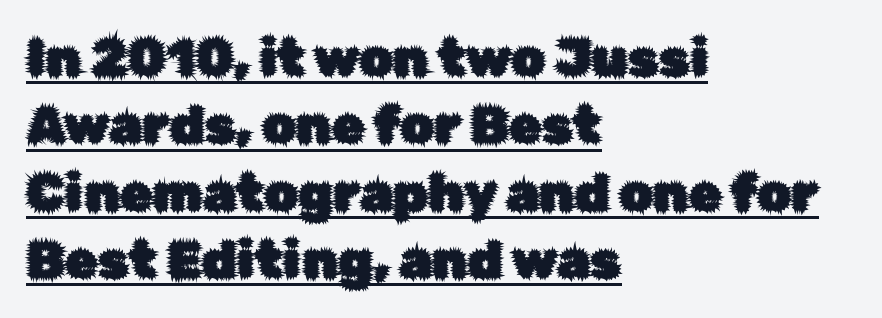
{"serif": "no", "italic": "no", "width": "normal", "stroke_contrast": "low", "x_height": "medium", "monospaced": "no", "underline": "yes", "align": "left", "line_spacing": "normal", "line_spacing_ratio": 1.27, "letter_spacing": "normal", "letter_spacing_em": 0.0, "glyph_px": 53}
